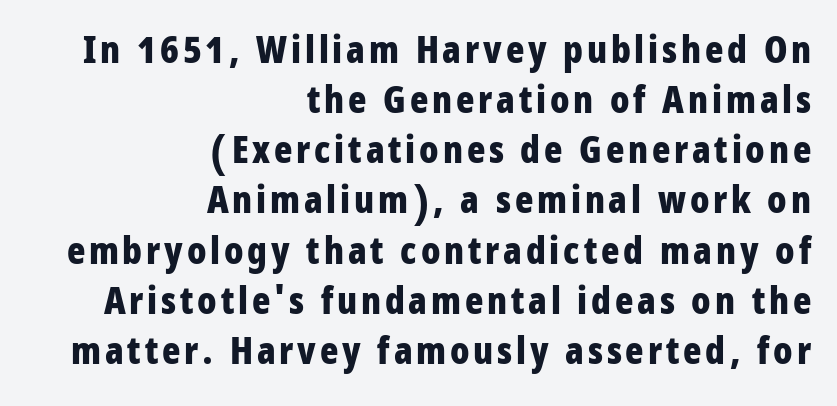
Q: Is the text bold? A: Yes.
Q: Is the text italic (slanted)? A: No, it is upright.
Q: Is the typeface a serif or a sans-serif typeface? A: Sans-serif.
Q: Is the text underlined? A: No.
Q: How is the paragraph aligned? A: Right-aligned.
Q: Is the spacing between lines tight, normal or loose? A: Normal.
Q: Width (condensed, normal, or wide)? A: Condensed.
Q: Stroke contrast? A: Low.
Q: x-height? A: Large.
Q: Monospaced? A: No.
